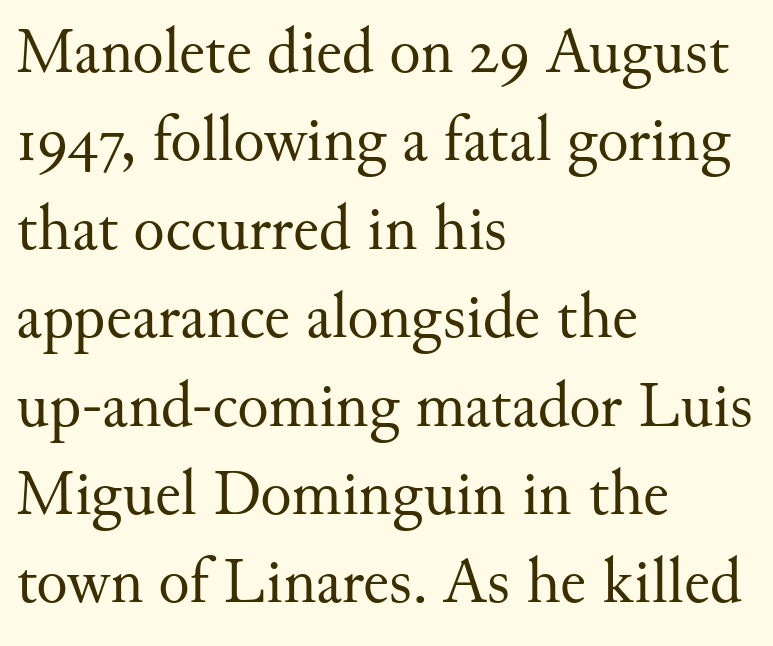
The image shows 65 px regular-weight serif type, upright; set left-aligned, normal line spacing (1.36x), normal letter spacing, not underlined; medium stroke contrast and a small x-height.
